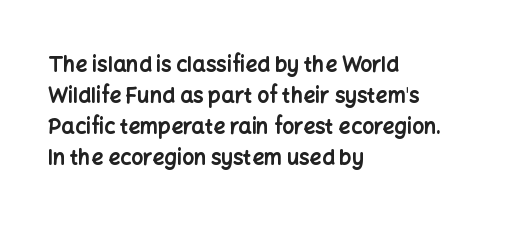
{"italic": "no", "bold": "yes", "underline": "no", "align": "left", "line_spacing": "normal", "line_spacing_ratio": 1.48, "letter_spacing": "normal", "letter_spacing_em": 0.0, "glyph_px": 21}
